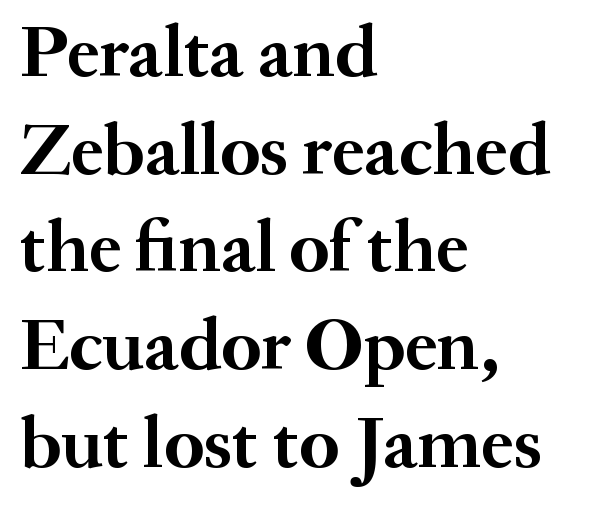
Q: Is the text bold? A: Yes.
Q: Is the text italic (slanted)? A: No, it is upright.
Q: Is the typeface a serif or a sans-serif typeface? A: Serif.
Q: Is the text underlined? A: No.
Q: How is the paragraph aligned? A: Left-aligned.
Q: Is the spacing between letters normal or unusually wide? A: Normal.
Q: Is the spacing between lines tight, normal or loose? A: Normal.
Q: Width (condensed, normal, or wide)? A: Normal.
Q: Stroke contrast? A: Medium.
Q: x-height? A: Small.
Q: Monospaced? A: No.
